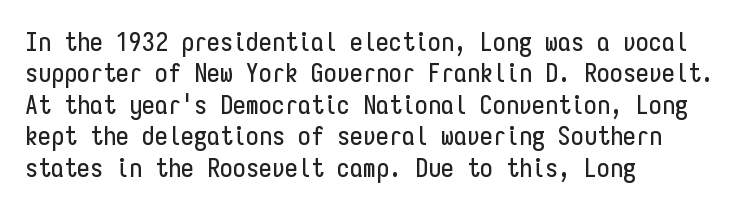
Tracking value appears to be zero — textbook default spacing. Rendered with straight, roman letterforms. Short and long lines alike share a common starting point at left. A bare baseline throughout the passage.
